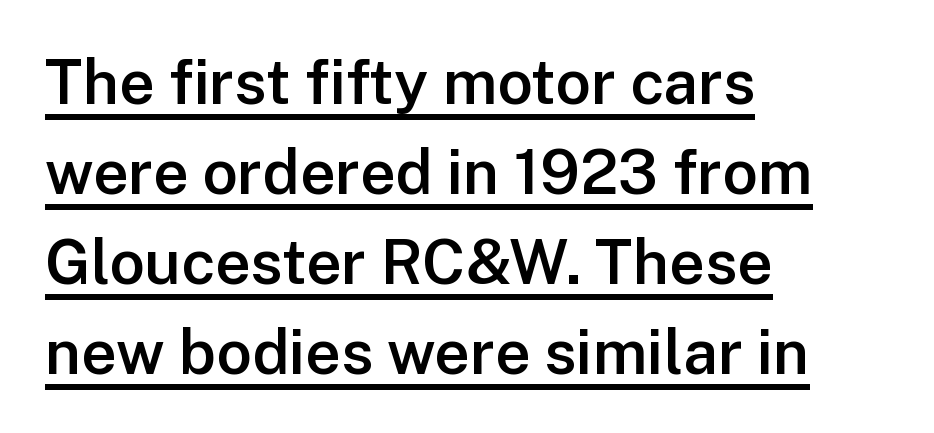
{"serif": "no", "italic": "no", "bold": "semi", "weight": "semibold", "width": "normal", "stroke_contrast": "low", "x_height": "medium", "monospaced": "no", "underline": "yes", "align": "left", "line_spacing": "normal", "line_spacing_ratio": 1.45, "letter_spacing": "normal", "letter_spacing_em": 0.0, "glyph_px": 62}
